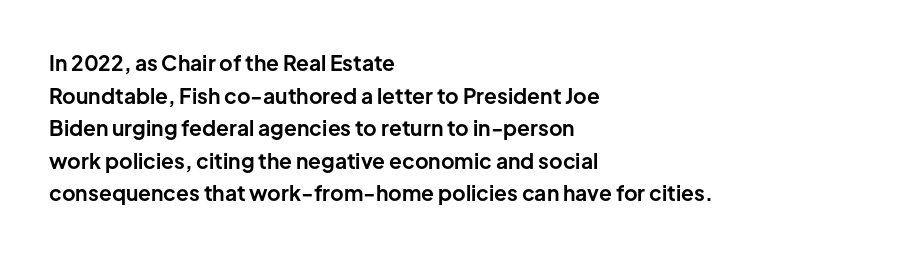
The image shows 21 px bold type, upright; set left-aligned, normal line spacing (1.55x), normal letter spacing, not underlined.
